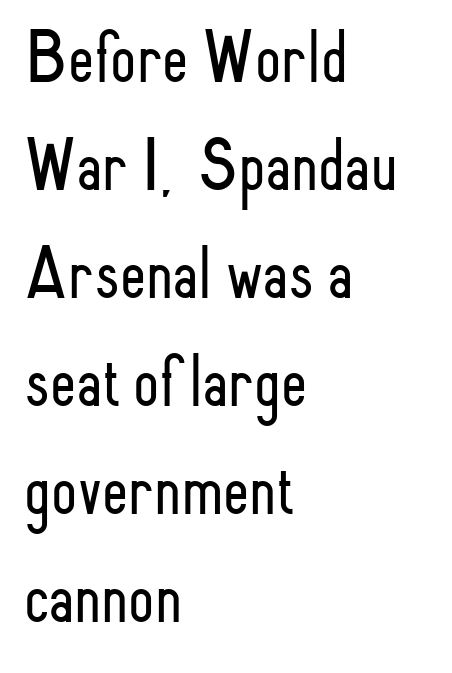
Beneath every word, the page is bare. Is the letter spacing exaggerated? No — it looks like the ordinary default. Heaviness? Minimal to ordinary, like unemphasized prose. A student would call this left alignment; a typographer would say flush left, rag right.
